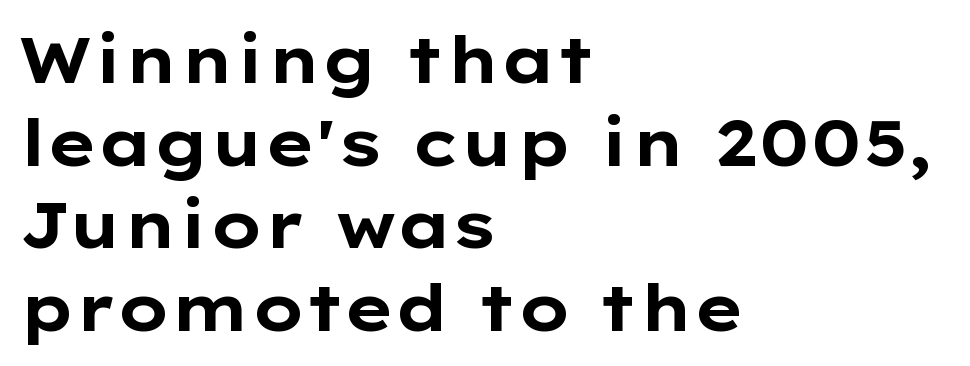
Q: Is the text bold? A: Yes.
Q: Is the text italic (slanted)? A: No, it is upright.
Q: Is the typeface a serif or a sans-serif typeface? A: Sans-serif.
Q: Is the text underlined? A: No.
Q: How is the paragraph aligned? A: Left-aligned.
Q: Is the spacing between letters normal or unusually wide? A: Normal.
Q: Is the spacing between lines tight, normal or loose? A: Normal.
Q: Width (condensed, normal, or wide)? A: Wide.
Q: Stroke contrast? A: Low.
Q: x-height? A: Medium.
Q: Monospaced? A: No.
